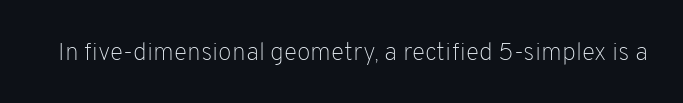
{"italic": "no", "bold": "no", "underline": "no", "letter_spacing": "normal", "letter_spacing_em": 0.0, "glyph_px": 25}
